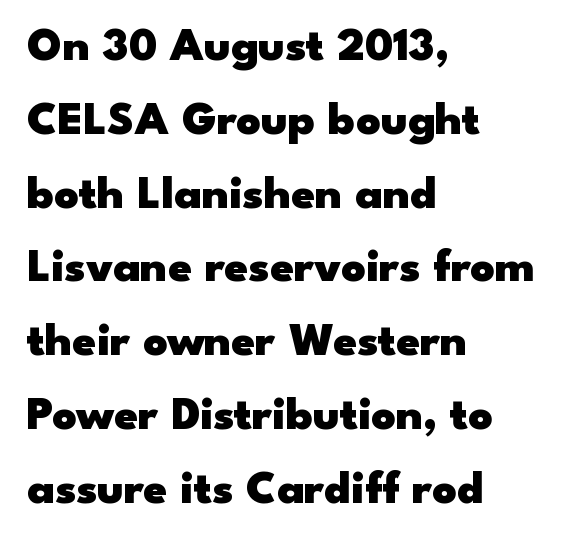
{"serif": "no", "italic": "no", "bold": "yes", "weight": "heavy", "width": "wide", "stroke_contrast": "low", "x_height": "small", "monospaced": "no", "underline": "no", "align": "left", "line_spacing": "normal", "line_spacing_ratio": 1.57, "letter_spacing": "normal", "letter_spacing_em": 0.0, "glyph_px": 47}
